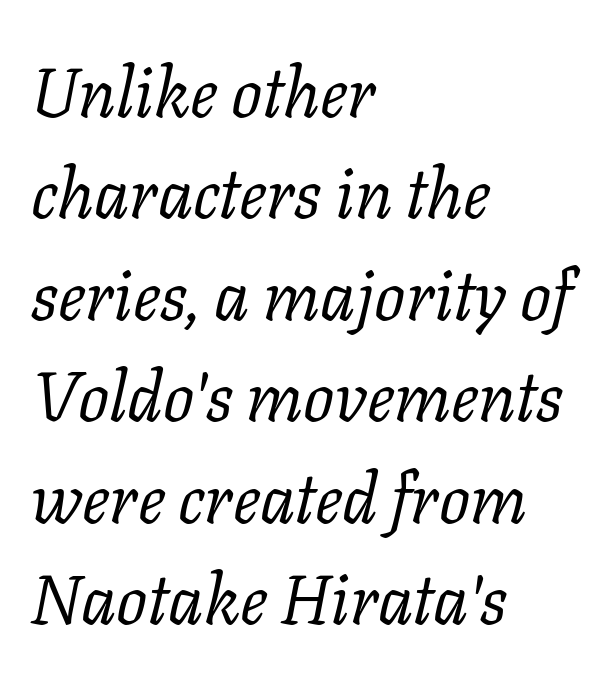
Q: Is the text bold? A: No.
Q: Is the text italic (slanted)? A: Yes, it leans right by about 11 degrees.
Q: Is the typeface a serif or a sans-serif typeface? A: Serif.
Q: Is the text underlined? A: No.
Q: How is the paragraph aligned? A: Left-aligned.
Q: Is the spacing between letters normal or unusually wide? A: Normal.
Q: Is the spacing between lines tight, normal or loose? A: Normal.
Q: Width (condensed, normal, or wide)? A: Normal.
Q: Stroke contrast? A: Low.
Q: x-height? A: Medium.
Q: Monospaced? A: No.
